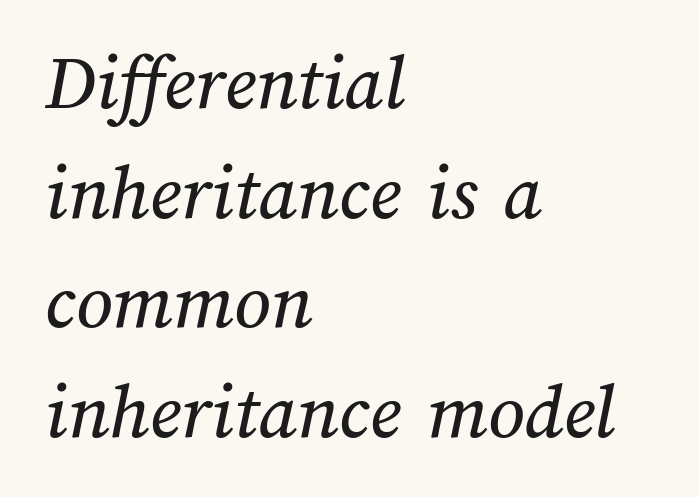
{"width": "normal", "stroke_contrast": "medium", "x_height": "medium", "monospaced": "no", "underline": "no", "align": "left", "line_spacing": "normal", "line_spacing_ratio": 1.37, "letter_spacing": "normal", "letter_spacing_em": 0.0, "glyph_px": 80}
